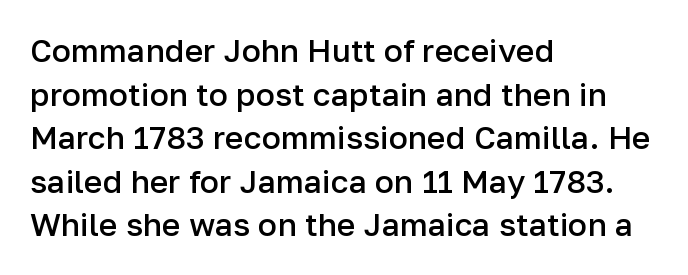
Slightly chunky letters — semibold, I'd say, not full bold. Standard letterfit; no display-style spreading of the glyphs. The font family rendered here belongs to the sans-serif group. Each new line begins a customary step beneath the previous one.
